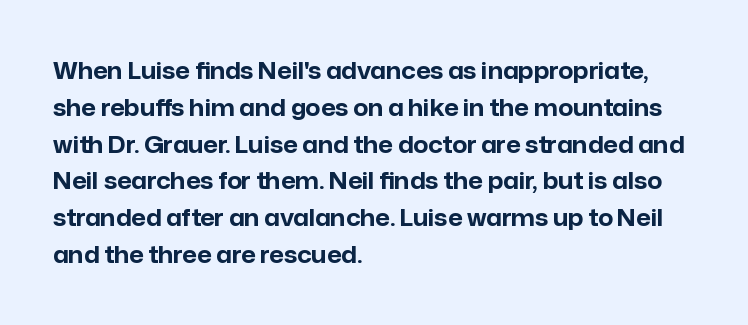
The passage shown stacks its lines at a standard gap. The rag falls on the right side of this text block. Nope, not italic — everything's standing straight. Rule under the text: the space is simply empty. The face used here is rendered with its standard letterfit.
